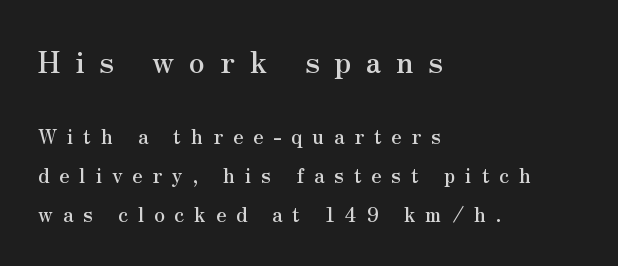
The image shows 30 px serif type, upright; set left-aligned, loose line spacing (1.94x), unusually wide letter spacing (+0.49 em), not underlined; the first (top) block is 1.5x larger; medium stroke contrast and a small x-height.
